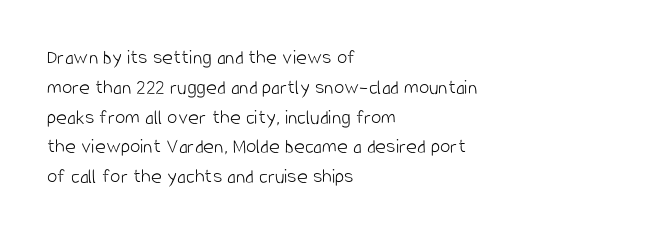
Quick note: interline space is typical. Nothing unusual about the tracking: characters are spaced as the font intends. Unmarked baselines from the first word to the last. No italicization has been applied; the sample stays upright.
